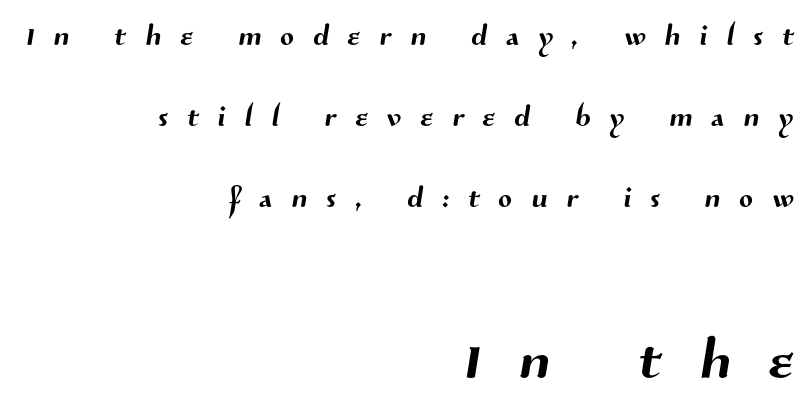
The image shows 79 px sans-serif type; set right-aligned, loose line spacing (2.02x), unusually wide letter spacing (+0.48 em), not underlined; the second (bottom) block is 1.98x larger; medium stroke contrast and a medium x-height.
